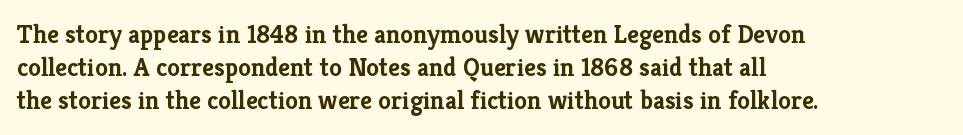
The leading is moderate, giving the passage an even texture. A dark, heavy texture on the line: the type is bold. Descenders hang freely into open space. Letter spacing: default. Notice how the passage keeps a crisp vertical edge on the left only. This is roman type, the default non-slanted kind.
